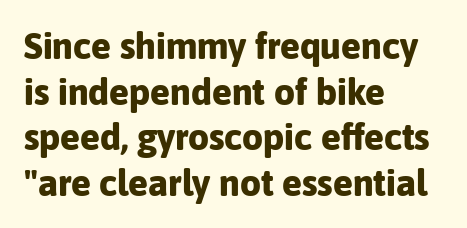
{"serif": "no", "italic": "no", "bold": "yes", "weight": "bold", "width": "normal", "stroke_contrast": "low", "x_height": "medium", "monospaced": "no", "underline": "no", "align": "left", "line_spacing_ratio": 1.23, "letter_spacing": "normal", "letter_spacing_em": 0.0, "glyph_px": 37}
